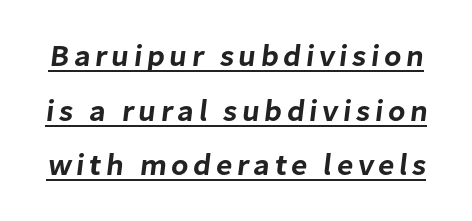
{"serif": "no", "width": "normal", "stroke_contrast": "low", "x_height": "medium", "monospaced": "no", "underline": "yes", "line_spacing_ratio": 1.82, "glyph_px": 30}
